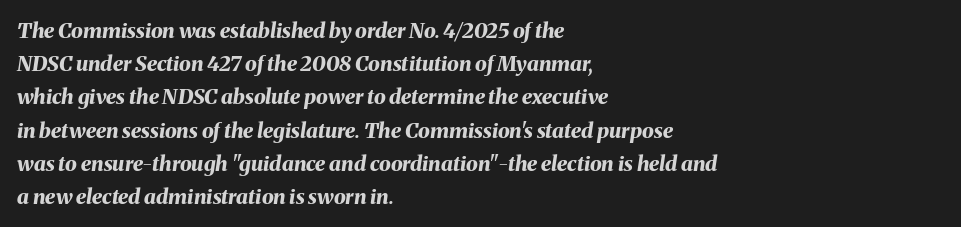
{"italic": "yes", "lean": "right", "slant_degrees": 8, "bold": "yes", "underline": "no", "align": "left", "line_spacing": "normal", "line_spacing_ratio": 1.58, "letter_spacing": "normal", "letter_spacing_em": 0.0, "glyph_px": 21}
